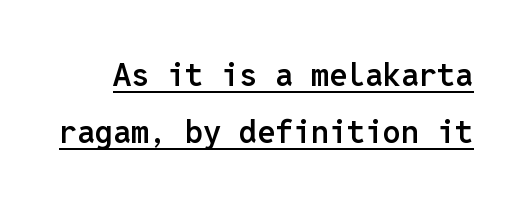
Unlike italic type, these characters show no tilt at all. These words are printed semibold, heavier than regular yet not bold. Each letter's strokes conclude bluntly, with no projecting serifs. Fixed-width glyphs throughout — classic coding-font behaviour.
